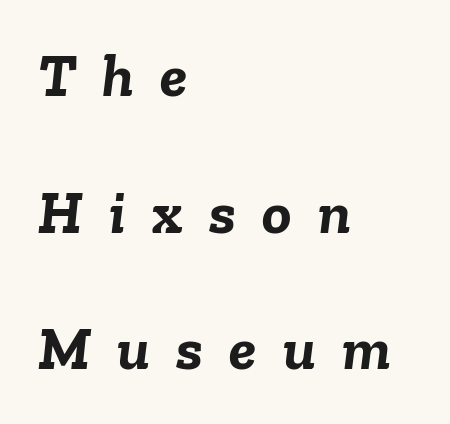
The image shows 61 px semibold type, italic (leaning right); set left-aligned, loose line spacing (2.24x), unusually wide letter spacing (+0.43 em), not underlined; low stroke contrast and a medium x-height.
